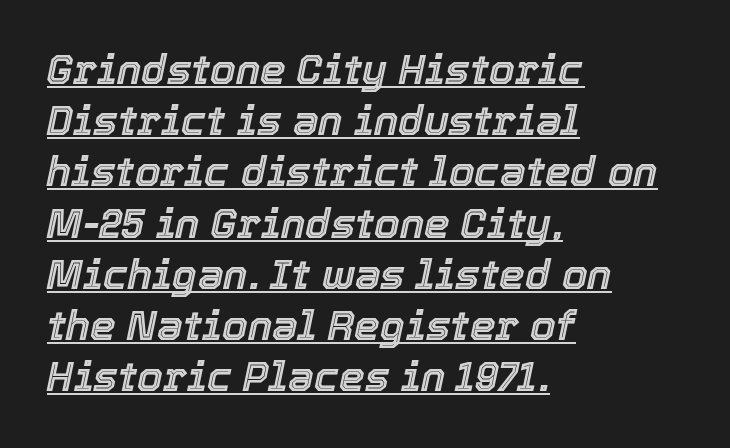
The image shows 41 px text type, italic (leaning right); set left-aligned, normal line spacing (1.25x), normal letter spacing, underlined; a medium x-height.
